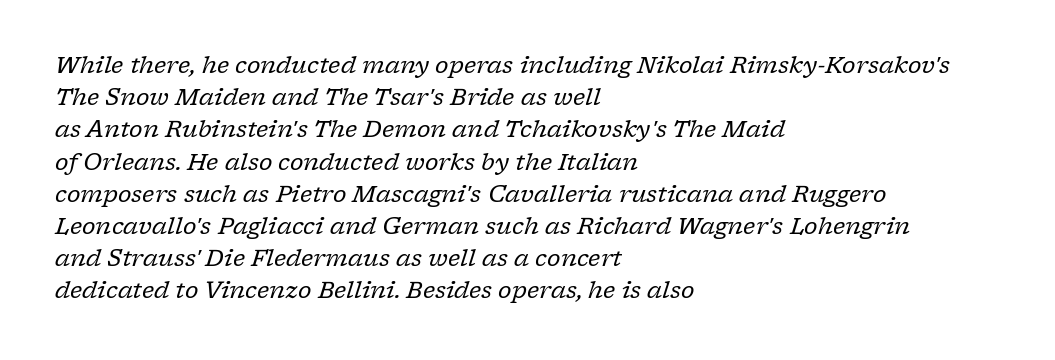
Q: Is the text bold? A: No.
Q: Is the text italic (slanted)? A: Yes, it leans right by about 17 degrees.
Q: Is the text underlined? A: No.
Q: How is the paragraph aligned? A: Left-aligned.
Q: Is the spacing between letters normal or unusually wide? A: Normal.
Q: Is the spacing between lines tight, normal or loose? A: Normal.
